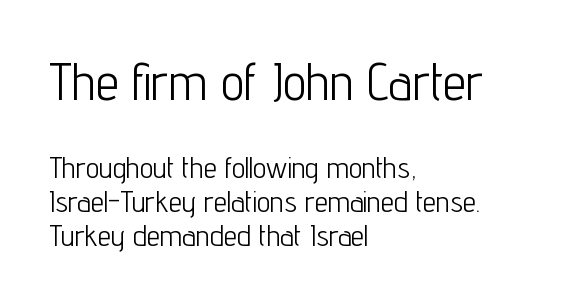
Proportional: the letters do not fall into vertical columns. This sample uses a sans-serif face. Line spacing here is tight. Typeset ragged right — the left edge is the straight one.
